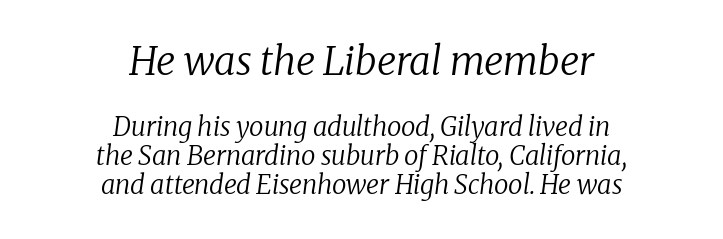
Both edges are ragged and mirror each other, which tells us the setting is centered. On a weight scale, this lands at 450 or below. The text carries the slant typical of an italic or oblique font. Looks like regular typesetting: each glyph gets only the width it needs. Large over small — that's the arrangement of the two blocks here.
